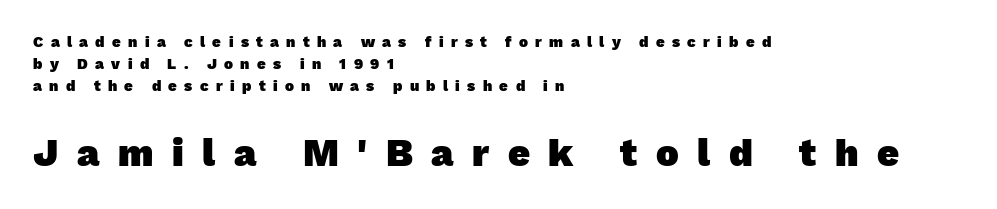
The more generous point size was reserved for the lower chunk. The ragged edge is on the right, which tells us the setting is flush left. This sample has the flowing, uneven cadence of proportional lettering. Pretty heavy lettering here — definitely bold. This rendering features lettering with no underline. Glyph-to-glyph distance is far greater than everyday printed text.
